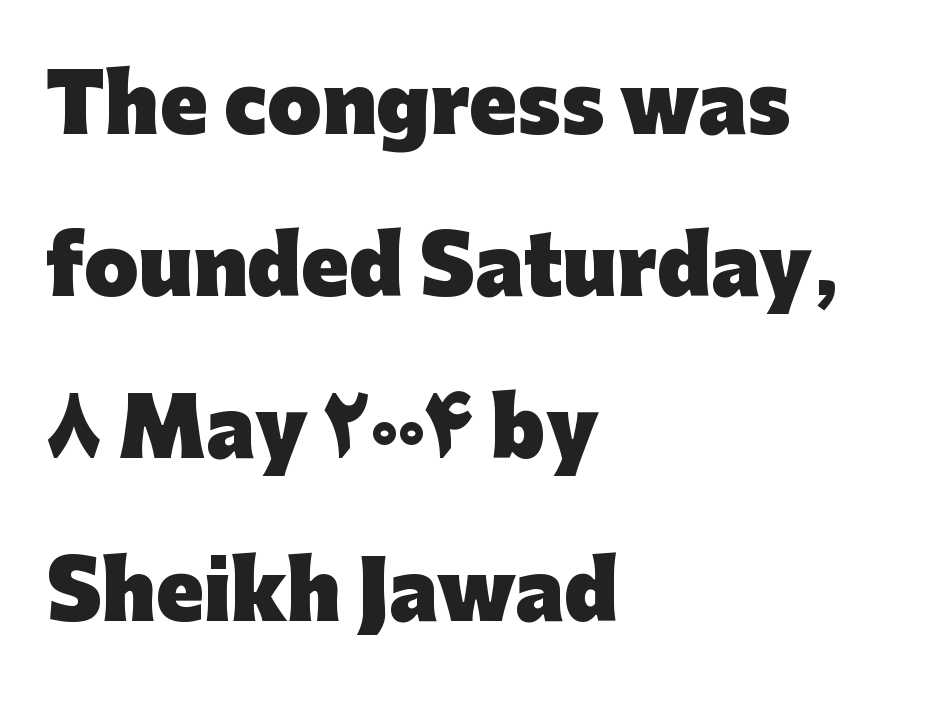
This is roman type, the default non-slanted kind. The words here are not underlined. Default kerning and tracking; the words read as compact shapes. Casual observation: everything's shoved over to the left. The passage shown is emphatically bold.
